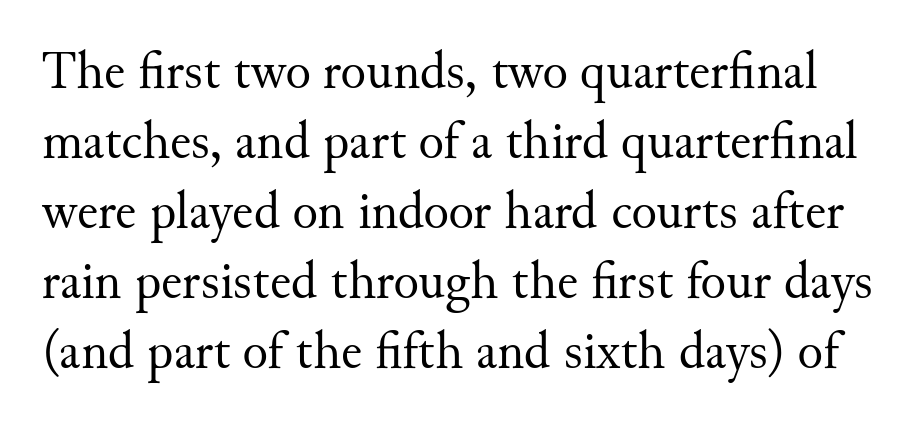
{"serif": "yes", "italic": "no", "bold": "no", "weight": "regular", "width": "normal", "stroke_contrast": "medium", "x_height": "small", "monospaced": "no", "underline": "no", "line_spacing": "normal", "line_spacing_ratio": 1.32, "letter_spacing": "normal", "letter_spacing_em": 0.0, "glyph_px": 53}
